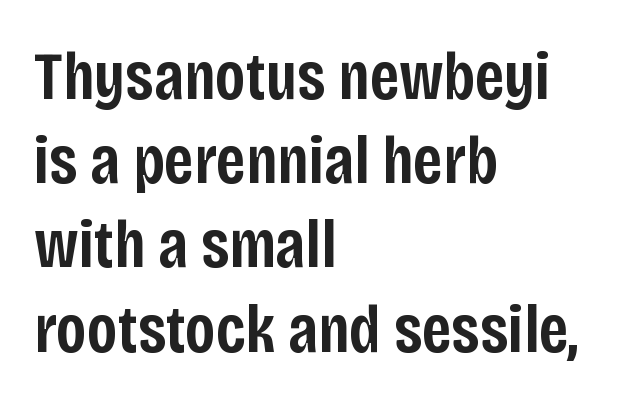
The image shows 69 px semibold, condensed sans-serif type, upright; set left-aligned, line spacing 1.22x, normal letter spacing, not underlined; low stroke contrast and a large x-height.
